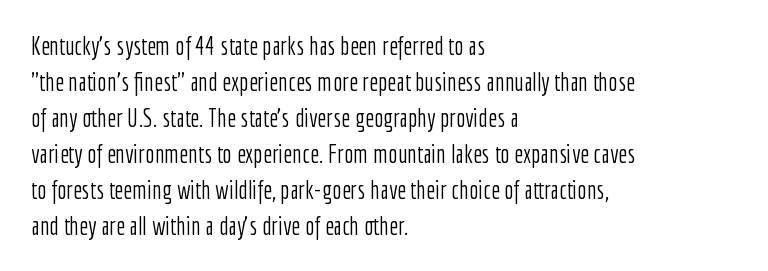
{"italic": "no", "bold": "no", "underline": "no", "align": "left", "line_spacing": "normal", "line_spacing_ratio": 1.44, "letter_spacing": "normal", "letter_spacing_em": 0.0, "glyph_px": 25}
